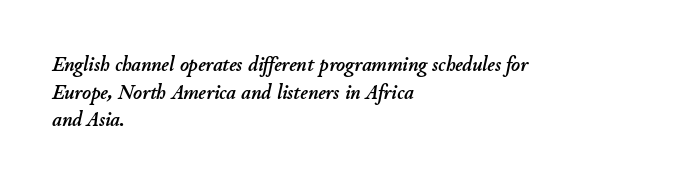
Q: Is the text italic (slanted)? A: Yes, it leans right by about 11 degrees.
Q: Is the text underlined? A: No.
Q: How is the paragraph aligned? A: Left-aligned.
Q: Is the spacing between letters normal or unusually wide? A: Normal.
Q: Is the spacing between lines tight, normal or loose? A: Normal.
